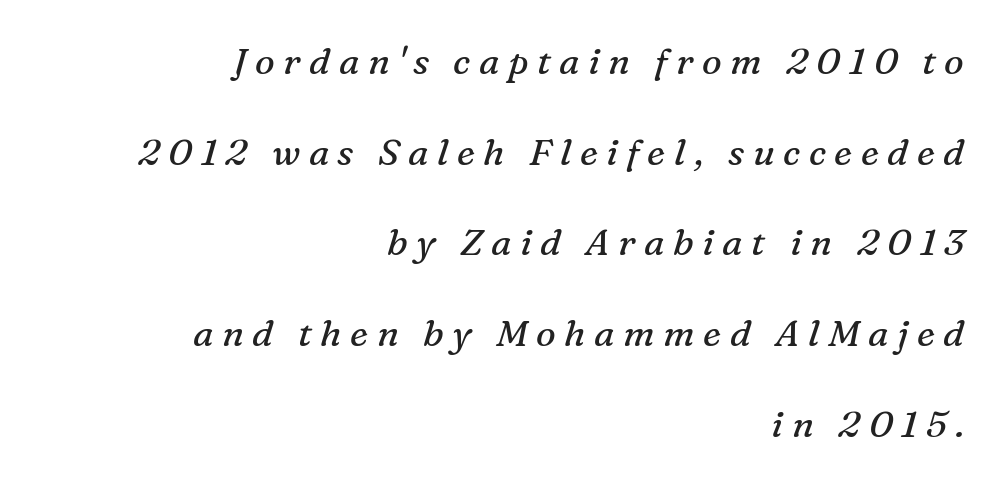
The image shows 37 px regular-weight serif type, italic (leaning right); set right-aligned, loose line spacing (2.45x), unusually wide letter spacing (+0.23 em), not underlined; medium stroke contrast and a medium x-height.
